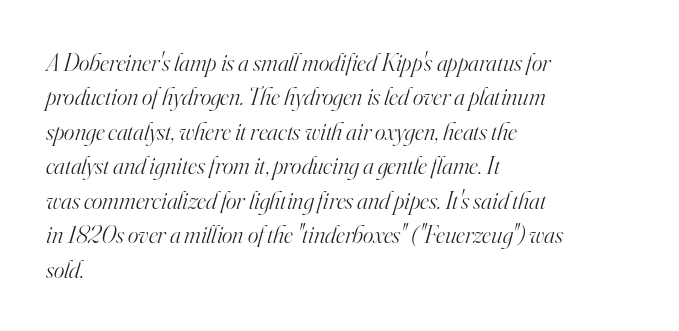
How would I describe the line gaps? Plain and ordinary. The lines in this sample share a left origin and differ only in where they stop. Beneath every word, the page is bare. Honestly, the letter spacing is just normal — you wouldn't notice it. Every character sits at an angle, as italics do.
